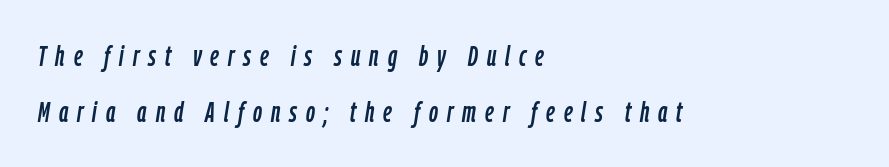
{"italic": "yes", "lean": "right", "slant_degrees": 9, "width": "condensed", "stroke_contrast": "low", "x_height": "medium", "monospaced": "no", "underline": "no", "align": "left", "line_spacing": "loose", "line_spacing_ratio": 2.0, "letter_spacing": "wide", "letter_spacing_em": 0.32, "glyph_px": 28}
